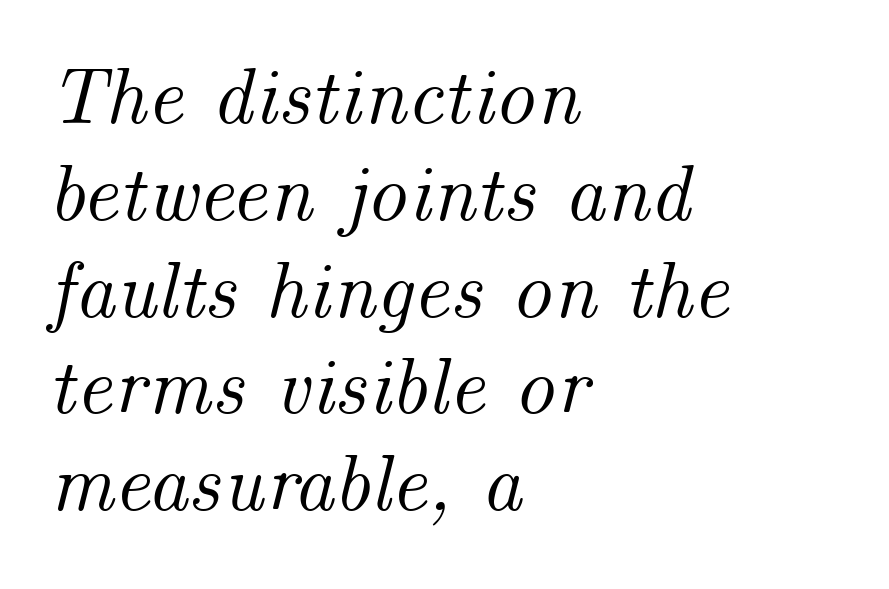
Has an underline been added? It has not. Visually the block forms a straight wall on the left and a jagged coastline on the right. Note the varied advance widths — an 'i' is clearly narrower than an 'm'. A typesetter would mark this as italic.
